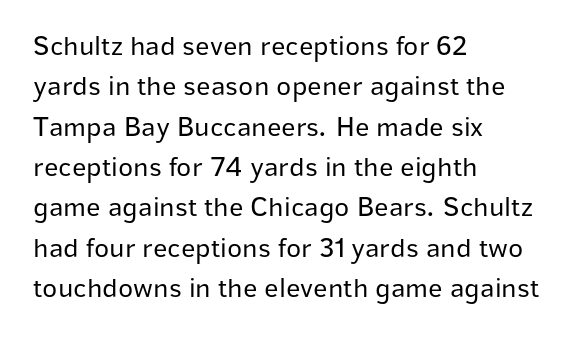
Q: Is the text bold? A: No.
Q: Is the text italic (slanted)? A: No, it is upright.
Q: Is the typeface a serif or a sans-serif typeface? A: Sans-serif.
Q: Is the text underlined? A: No.
Q: How is the paragraph aligned? A: Left-aligned.
Q: Is the spacing between letters normal or unusually wide? A: Normal.
Q: Is the spacing between lines tight, normal or loose? A: Normal.
Q: Width (condensed, normal, or wide)? A: Normal.
Q: Stroke contrast? A: Low.
Q: x-height? A: Medium.
Q: Monospaced? A: No.
